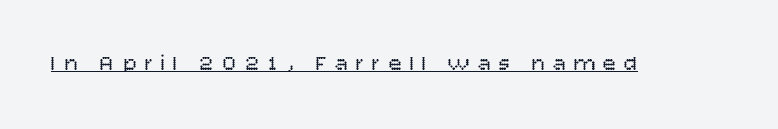
{"italic": "no", "bold": "no", "underline": "yes", "letter_spacing": "wide", "letter_spacing_em": 0.35, "glyph_px": 22}
